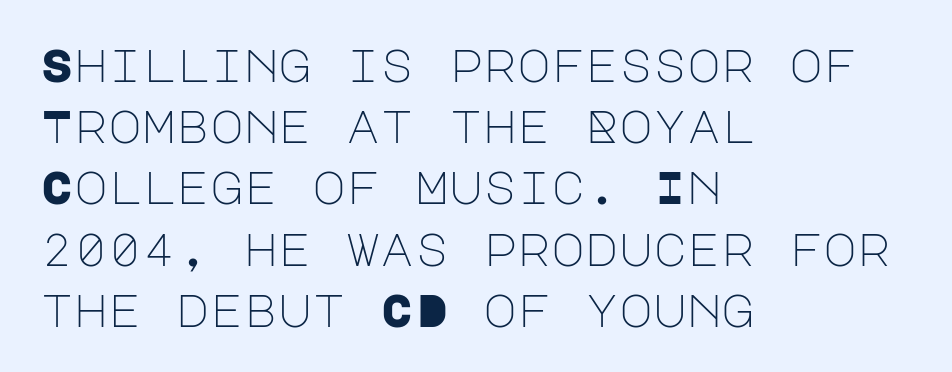
Glance below the letters and you will spot only blank space. Line beginnings align vertically; line endings do not. The letters look calm and open, with moderate or lighter stems. Does extra space separate the letters? No, they use regular spacing.
